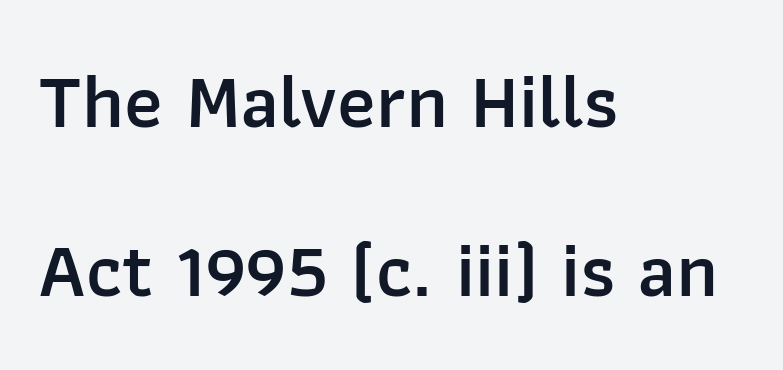
Does the leading feel generous? Absolutely, it's lavish. Notice the strokes are somewhat thickened but not fully heavy: this is a semibold. Is there any slant? The stems are plumb. A bare baseline throughout the passage. Note the varied advance widths — an 'i' is clearly narrower than an 'm'. To sum up the face: it is a sans, with no serifs.
